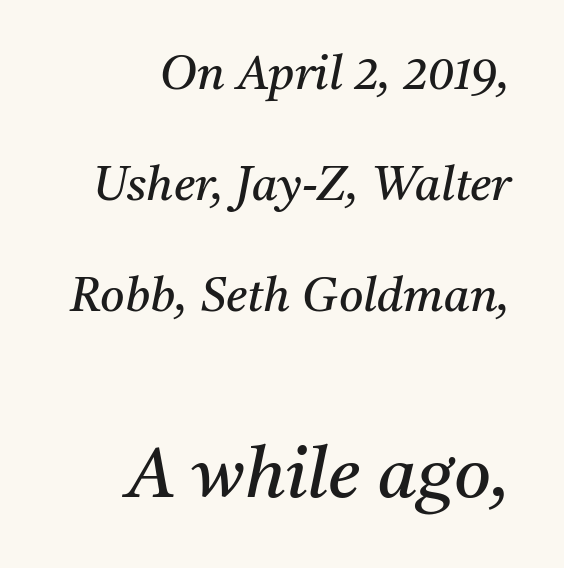
The image shows 71 px regular-weight serif type, italic (leaning right); set right-aligned, loose line spacing (2.36x), normal letter spacing, not underlined; the second (bottom) block is 1.51x larger; medium stroke contrast and a medium x-height.
